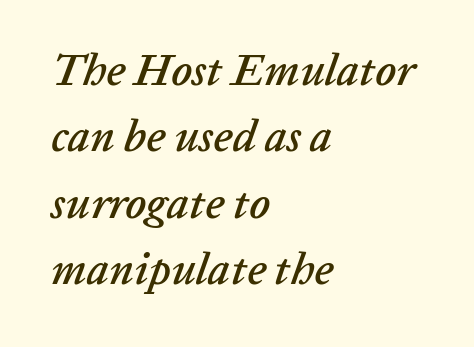
Q: Is the text italic (slanted)? A: Yes, it leans right by about 20 degrees.
Q: Is the text underlined? A: No.
Q: How is the paragraph aligned? A: Left-aligned.
Q: Is the spacing between letters normal or unusually wide? A: Normal.
Q: Is the spacing between lines tight, normal or loose? A: Normal.
Q: Width (condensed, normal, or wide)? A: Normal.
Q: Stroke contrast? A: Low.
Q: x-height? A: Medium.
Q: Monospaced? A: No.
